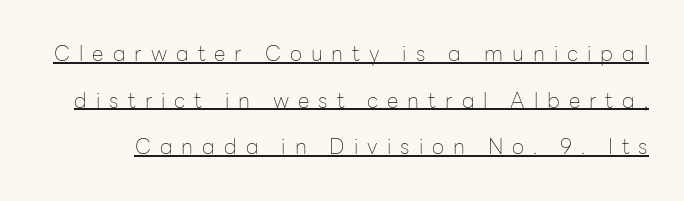
{"italic": "no", "bold": "no", "underline": "yes", "line_spacing": "loose", "line_spacing_ratio": 2.22, "letter_spacing": "wide", "letter_spacing_em": 0.43, "glyph_px": 21}
